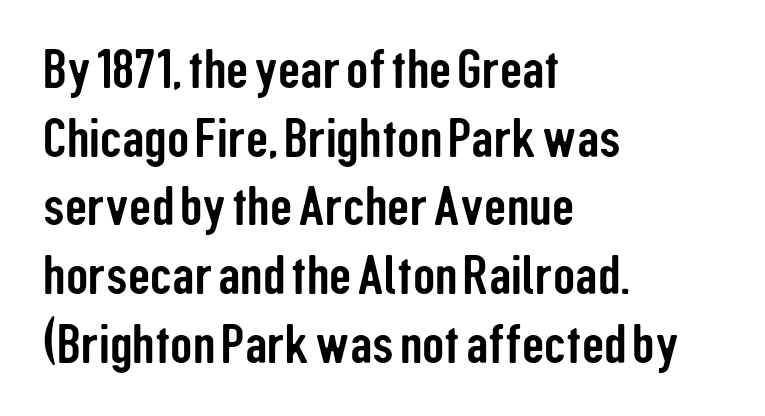
{"serif": "no", "italic": "no", "width": "condensed", "stroke_contrast": "low", "x_height": "medium", "monospaced": "no", "underline": "no", "align": "left", "line_spacing": "normal", "line_spacing_ratio": 1.25, "letter_spacing": "normal", "letter_spacing_em": 0.0, "glyph_px": 55}
